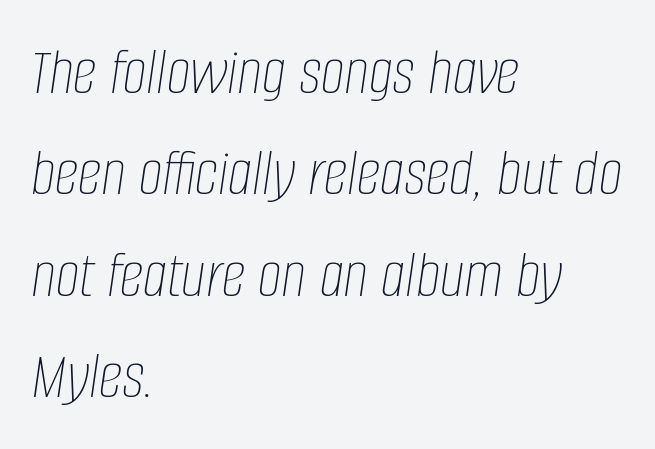
{"italic": "yes", "lean": "right", "slant_degrees": 8, "bold": "no", "weight": "thin", "width": "condensed", "stroke_contrast": "low", "x_height": "large", "monospaced": "no", "underline": "no", "align": "left", "line_spacing": "normal", "line_spacing_ratio": 1.49, "letter_spacing": "normal", "letter_spacing_em": 0.0, "glyph_px": 68}
